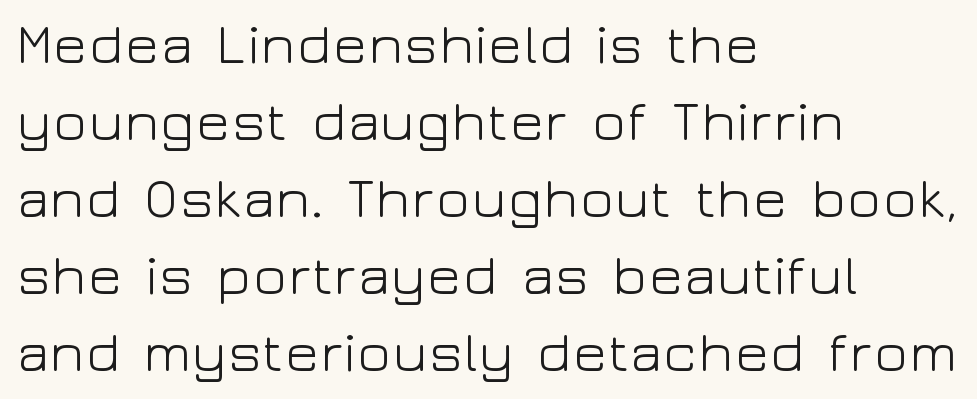
The image shows 57 px light, wide sans-serif type, upright; set left-aligned, normal line spacing (1.35x), normal letter spacing, not underlined; low stroke contrast and a medium x-height.
